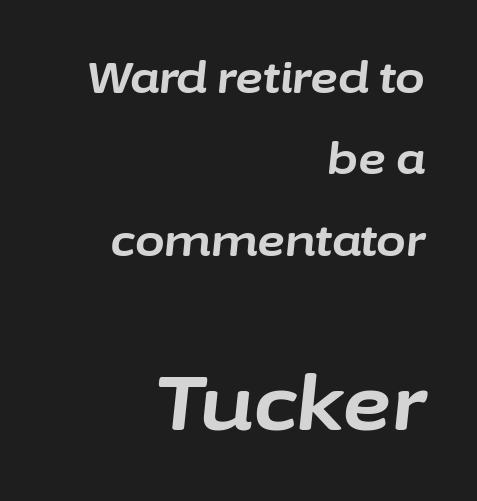
Underlining? Definitely not there. Is this a fixed-width face? No — the glyphs have proportional, varying widths. Strong, thick strokes mark this as bold type. Alignment: flush right.
